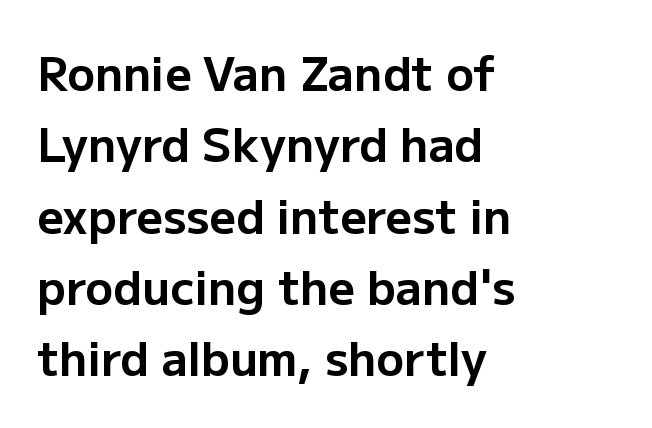
The glyphs in this specimen are sans serif. Short note: letters normally spaced. The rag falls on the right side of this text block. Is the type bold? Yes — the strokes are clearly thick and heavy.
